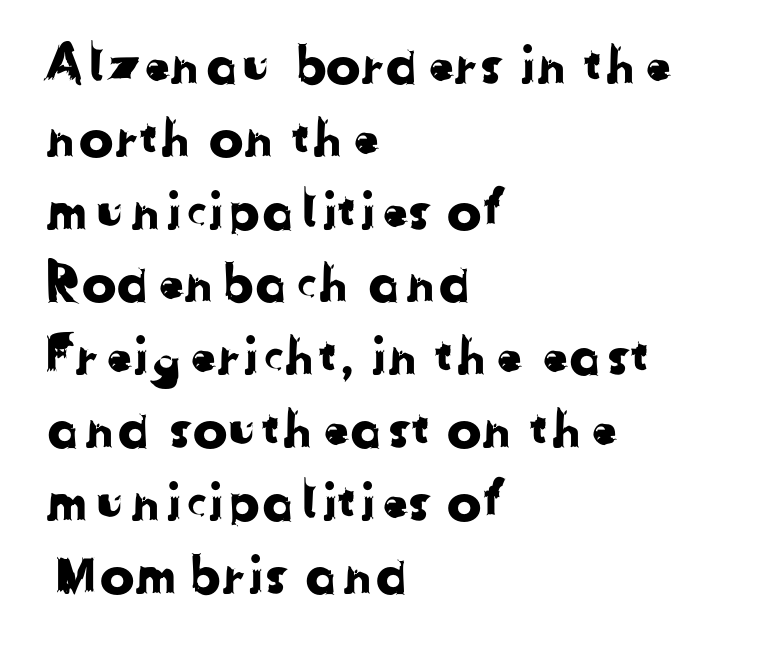
Look at the tracking — it's just the regular setting, nothing added. These lines sit exactly where default settings would place them. The paragraph shown leans on its left margin. The passage shown is not underscored anywhere.
